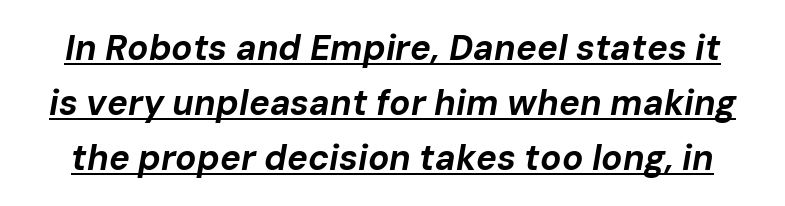
The image shows 35 px bold type, italic (leaning right); set normal line spacing (1.57x), normal letter spacing, underlined; low stroke contrast and a medium x-height.
